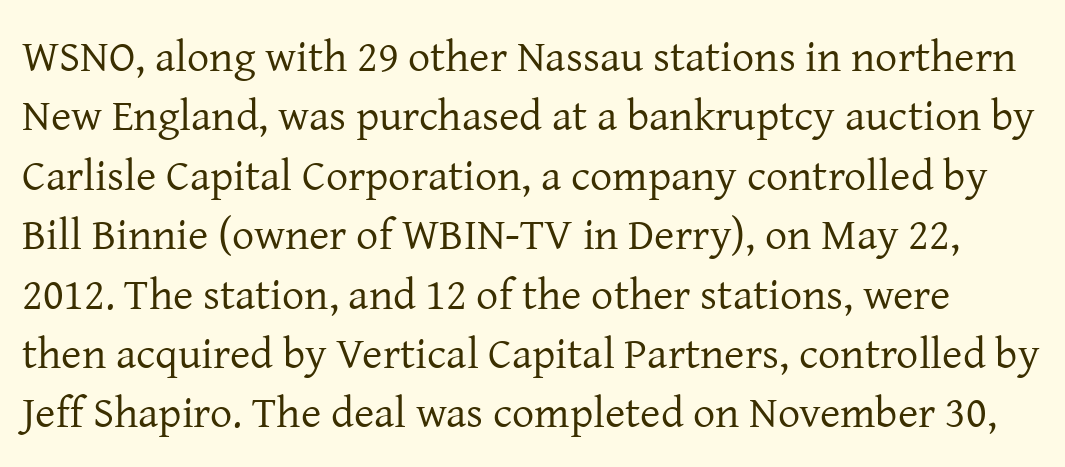
The image shows 44 px regular-weight serif type, upright; set normal line spacing (1.35x), normal letter spacing, not underlined; low stroke contrast and a medium x-height.
